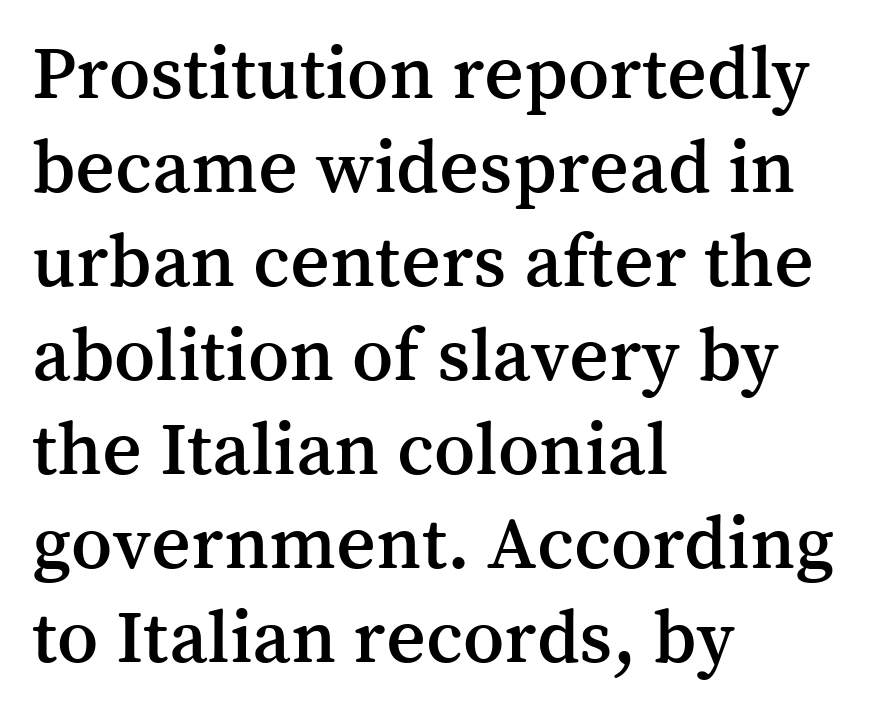
{"serif": "yes", "italic": "no", "width": "normal", "stroke_contrast": "medium", "x_height": "medium", "monospaced": "no", "underline": "no", "align": "left", "line_spacing_ratio": 1.22, "letter_spacing": "normal", "letter_spacing_em": 0.0, "glyph_px": 77}
